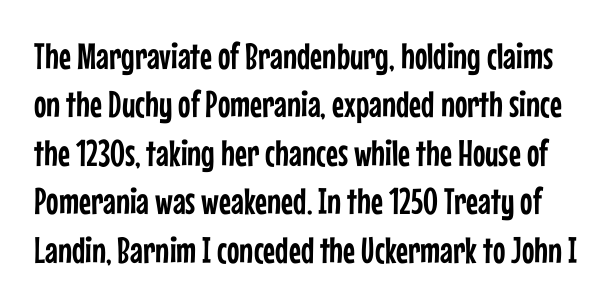
The image shows 37 px condensed sans-serif type, upright; set normal line spacing (1.31x), normal letter spacing, not underlined; low stroke contrast and a medium x-height.
